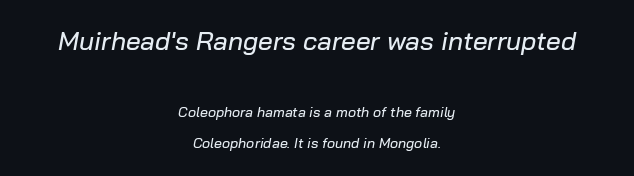
{"italic": "yes", "lean": "right", "slant_degrees": 10, "underline": "no", "align": "center", "line_spacing": "loose", "line_spacing_ratio": 2.23, "letter_spacing": "normal", "letter_spacing_em": 0.0, "larger_block": "first", "size_ratio": 1.86, "glyph_px": 26}
